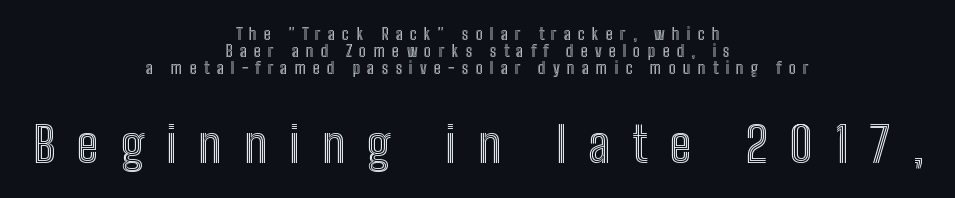
Q: Is the text italic (slanted)? A: No, it is upright.
Q: Is the text underlined? A: No.
Q: How is the paragraph aligned? A: Centered.
Q: Is the spacing between letters normal or unusually wide? A: Unusually wide.
Q: Is the spacing between lines tight, normal or loose? A: Tight.
Q: Which block of text is set in a larger size, the first (top) or the second (bottom)? A: The second (bottom) one.
Q: Width (condensed, normal, or wide)? A: Condensed.
Q: x-height? A: Medium.
Q: Monospaced? A: No.
